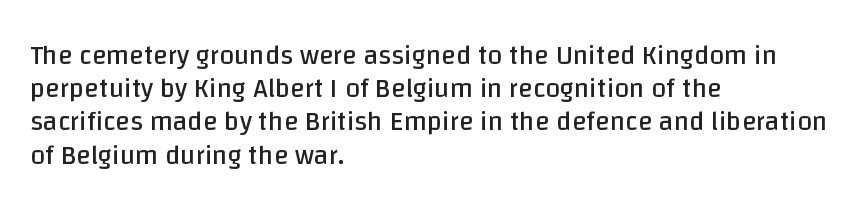
The image shows 27 px text type, upright; set left-aligned, line spacing 1.23x, normal letter spacing, not underlined.
